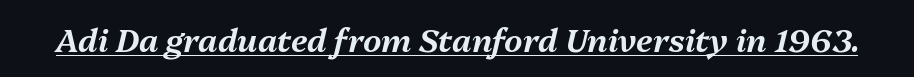
The image shows 32 px text type, italic (leaning right); set normal letter spacing, underlined; medium stroke contrast and a medium x-height.
